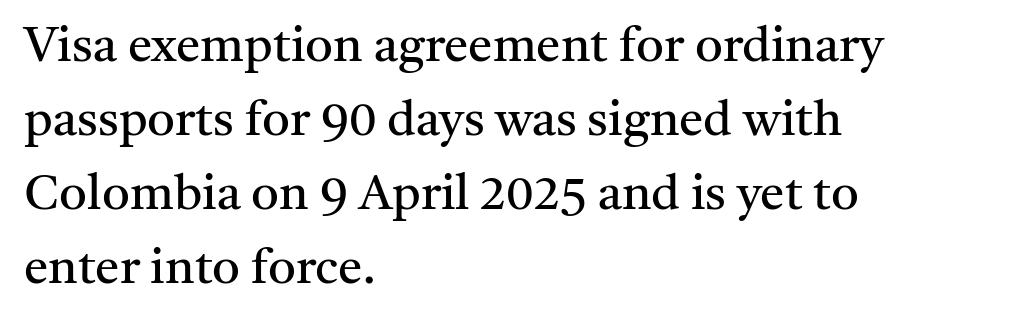
Rendered with straight, roman letterforms. Vertically, the passage feels balanced, rows spaced as you'd expect. The cut favours lightness, reaching ordinary text weight at its darkest. The face used here is seriffed, in the tradition of book romans. Each letter keeps its own natural width here, so spacing adapts to shape.
